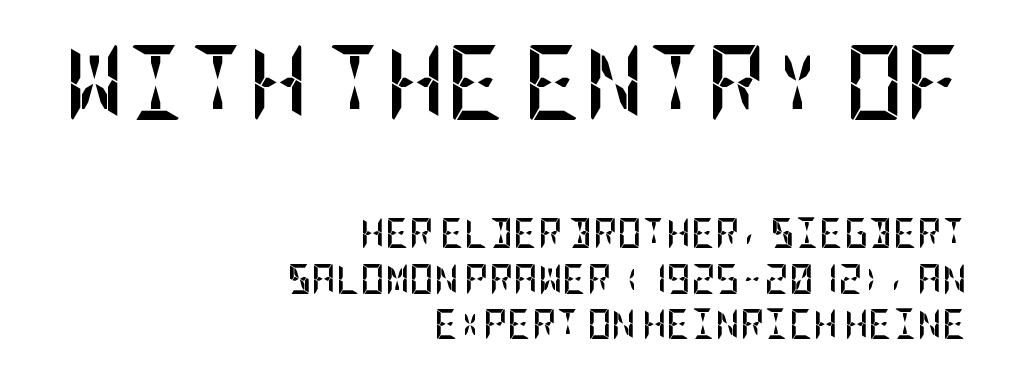
Vertically, the passage feels balanced, rows spaced as you'd expect. The lettering stays uniformly vertical, giving the passage a roman look. Tracking here is standard; glyphs follow each other at the usual distance. If you drew a ruler down the right edge, every line would touch it. The composition opens big and finishes small.
